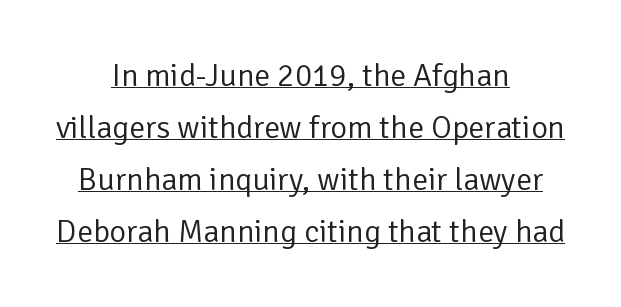
The image shows 32 px regular-weight sans-serif type, upright; set centered, normal line spacing (1.62x), normal letter spacing, underlined; low stroke contrast and a medium x-height.
